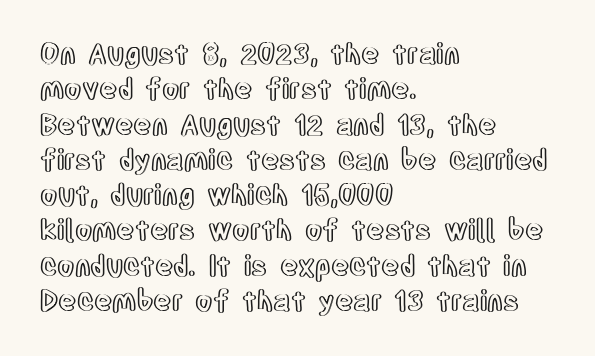
Q: Is the text italic (slanted)? A: No, it is upright.
Q: Is the text underlined? A: No.
Q: How is the paragraph aligned? A: Left-aligned.
Q: Is the spacing between letters normal or unusually wide? A: Normal.
Q: Is the spacing between lines tight, normal or loose? A: Normal.
Q: Width (condensed, normal, or wide)? A: Condensed.
Q: x-height? A: Large.
Q: Monospaced? A: No.
